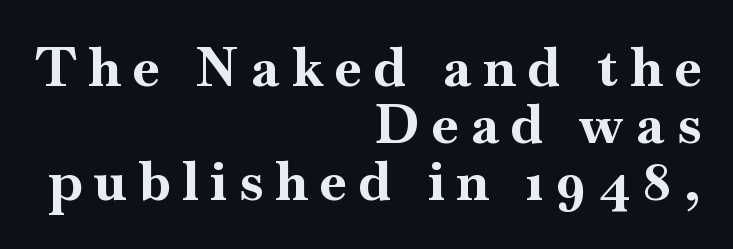
{"serif": "yes", "italic": "no", "bold": "yes", "weight": "bold", "width": "normal", "stroke_contrast": "high", "x_height": "small", "monospaced": "no", "underline": "no", "align": "right", "line_spacing": "tight", "line_spacing_ratio": 1.06, "letter_spacing": "wide", "letter_spacing_em": 0.23, "glyph_px": 54}
